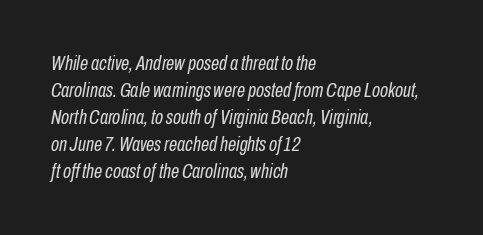
Casual observation: everything's shoved over to the left. These lines keep a tight, regular rhythm from letter to letter. Reading down the column, the eye jumps a familiar distance to each next line. The words here are not underlined.
